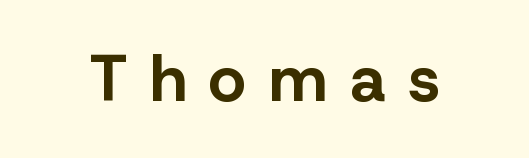
The image shows 64 px bold sans-serif type, upright; set unusually wide letter spacing (+0.36 em), not underlined; low stroke contrast and a medium x-height.
